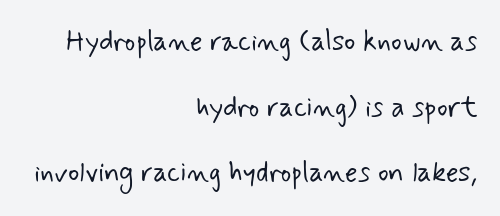
{"serif": "no", "bold": "no", "weight": "light", "width": "normal", "stroke_contrast": "low", "x_height": "small", "monospaced": "no", "underline": "no", "align": "right", "line_spacing": "loose", "line_spacing_ratio": 2.34, "letter_spacing": "normal", "letter_spacing_em": 0.0, "glyph_px": 28}
